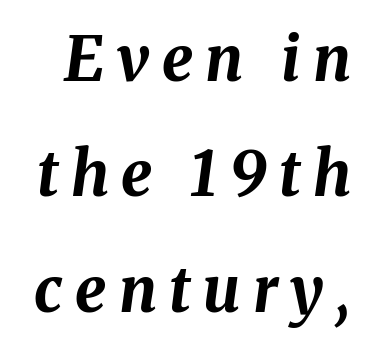
The image shows 62 px bold type, italic (leaning right); set line spacing 1.86x, unusually wide letter spacing (+0.2 em), not underlined; medium stroke contrast and a medium x-height.
